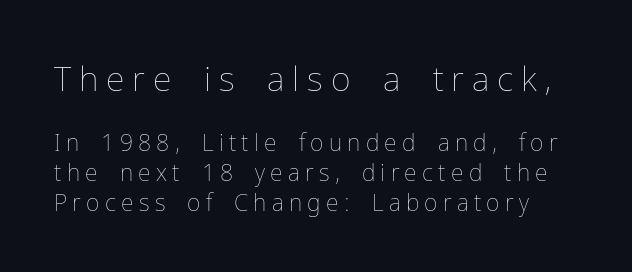
Q: Is the text bold? A: No.
Q: Is the text italic (slanted)? A: No, it is upright.
Q: Is the text underlined? A: No.
Q: Is the spacing between letters normal or unusually wide? A: Unusually wide.
Q: Is the spacing between lines tight, normal or loose? A: Normal.
Q: Which block of text is set in a larger size, the first (top) or the second (bottom)? A: The first (top) one.
Q: Width (condensed, normal, or wide)? A: Normal.
Q: Stroke contrast? A: Low.
Q: x-height? A: Medium.
Q: Monospaced? A: No.
